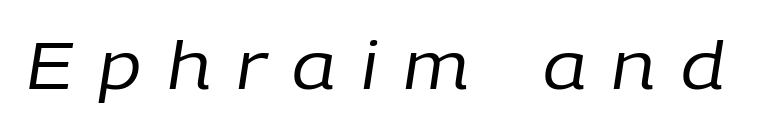
{"italic": "yes", "lean": "right", "slant_degrees": 9, "bold": "no", "weight": "regular", "width": "normal", "stroke_contrast": "low", "x_height": "medium", "monospaced": "no", "underline": "no", "letter_spacing": "wide", "letter_spacing_em": 0.39, "glyph_px": 65}
